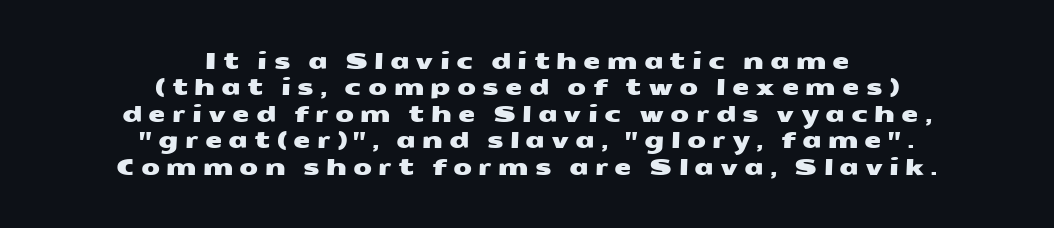
{"underline": "no", "align": "center", "line_spacing_ratio": 1.2, "letter_spacing": "wide", "letter_spacing_em": 0.28, "glyph_px": 22}
